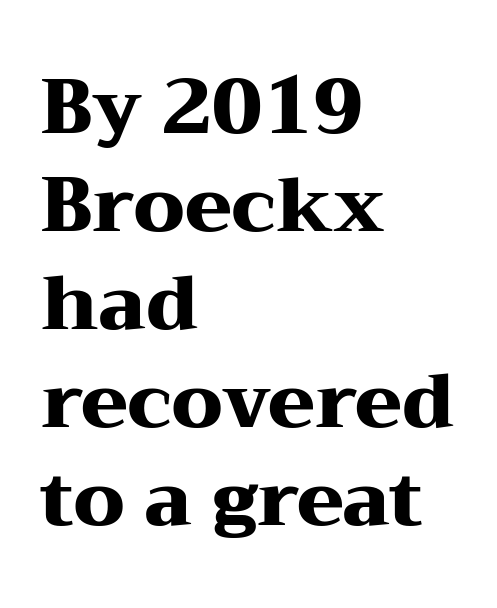
Q: Is the text bold? A: Yes.
Q: Is the text italic (slanted)? A: No, it is upright.
Q: Is the typeface a serif or a sans-serif typeface? A: Serif.
Q: Is the text underlined? A: No.
Q: How is the paragraph aligned? A: Left-aligned.
Q: Is the spacing between letters normal or unusually wide? A: Normal.
Q: Is the spacing between lines tight, normal or loose? A: Normal.
Q: Width (condensed, normal, or wide)? A: Wide.
Q: Stroke contrast? A: Medium.
Q: x-height? A: Medium.
Q: Monospaced? A: No.
